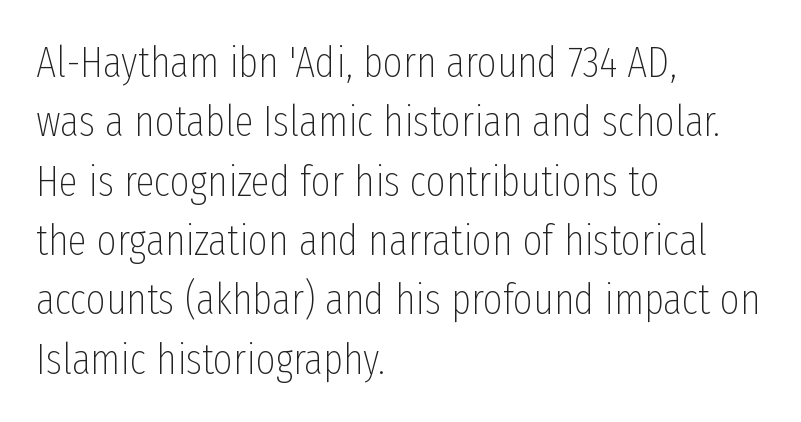
The image shows 43 px thin, condensed sans-serif type, upright; set left-aligned, normal line spacing (1.38x), normal letter spacing, not underlined; low stroke contrast and a medium x-height.
